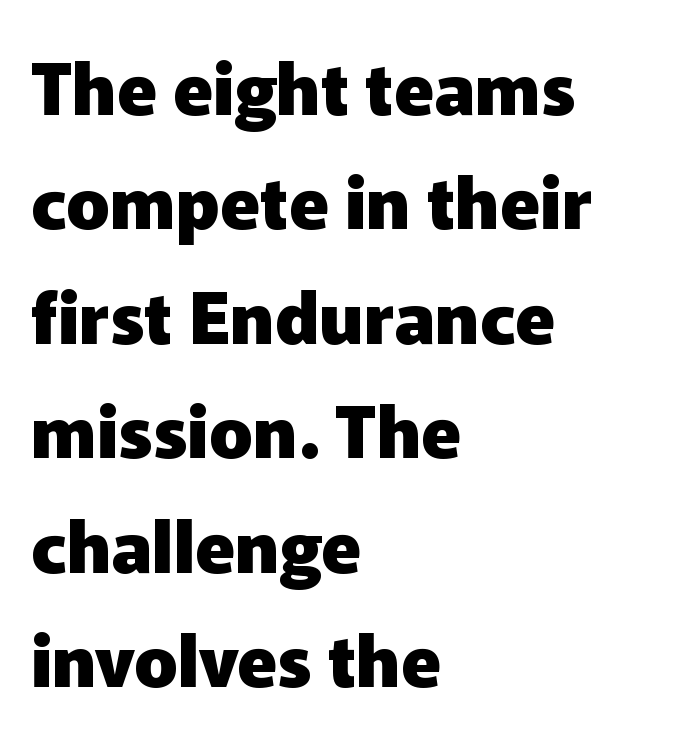
Q: Is the text bold? A: Yes.
Q: Is the text italic (slanted)? A: No, it is upright.
Q: Is the typeface a serif or a sans-serif typeface? A: Sans-serif.
Q: Is the text underlined? A: No.
Q: How is the paragraph aligned? A: Left-aligned.
Q: Is the spacing between letters normal or unusually wide? A: Normal.
Q: Is the spacing between lines tight, normal or loose? A: Normal.
Q: Width (condensed, normal, or wide)? A: Normal.
Q: Stroke contrast? A: Low.
Q: x-height? A: Medium.
Q: Monospaced? A: No.
